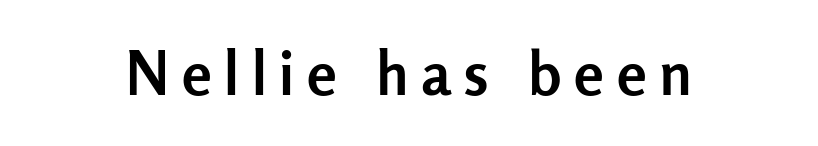
Students, note that the glyphs here are deliberately spaced far apart. Type style note: lacks serifs. Varying glyph widths throughout — classic text-font behaviour. Designer's note — italics off, roman on. The letters are bold, with thick, heavy strokes.
